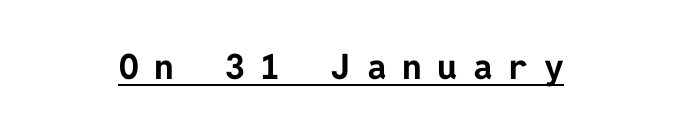
Serif or sans? Sans — the stroke terminals are bare. The letters stand upright; this is a roman face. Weight: bold. Underline: present. Does extra space separate the letters? Yes, quite a lot of it.
